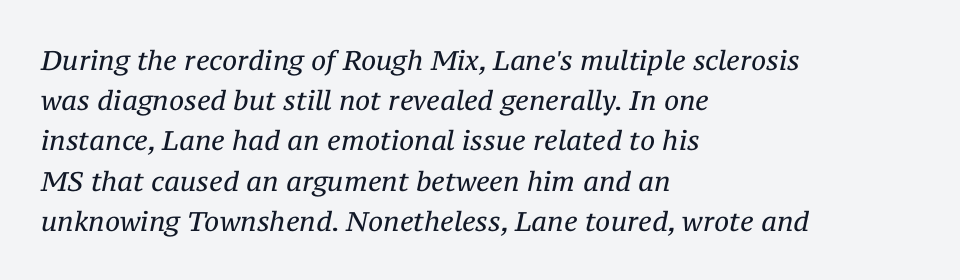
{"italic": "yes", "lean": "right", "slant_degrees": 12, "bold": "no", "underline": "no", "align": "left", "line_spacing": "normal", "line_spacing_ratio": 1.49, "letter_spacing": "normal", "letter_spacing_em": 0.0, "glyph_px": 27}
